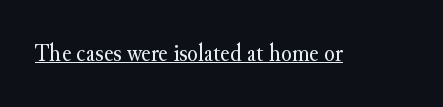
Q: Is the text bold? A: No.
Q: Is the text italic (slanted)? A: No, it is upright.
Q: Is the text underlined? A: Yes.
Q: Is the spacing between letters normal or unusually wide? A: Normal.
